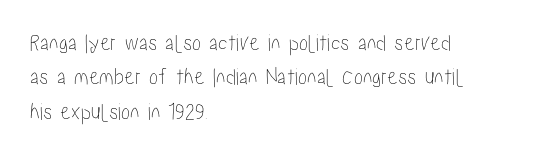
{"italic": "no", "underline": "no", "align": "left", "line_spacing": "normal", "line_spacing_ratio": 1.43, "letter_spacing": "normal", "letter_spacing_em": 0.0, "glyph_px": 24}
